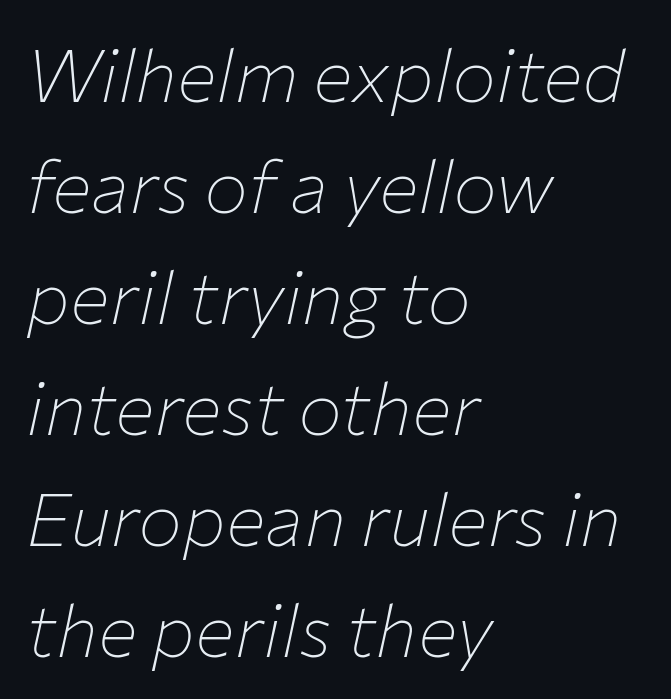
{"italic": "yes", "lean": "right", "slant_degrees": 12, "bold": "no", "weight": "thin", "width": "normal", "stroke_contrast": "low", "x_height": "medium", "monospaced": "no", "underline": "no", "align": "left", "line_spacing": "normal", "line_spacing_ratio": 1.5, "letter_spacing": "normal", "letter_spacing_em": 0.0, "glyph_px": 74}
